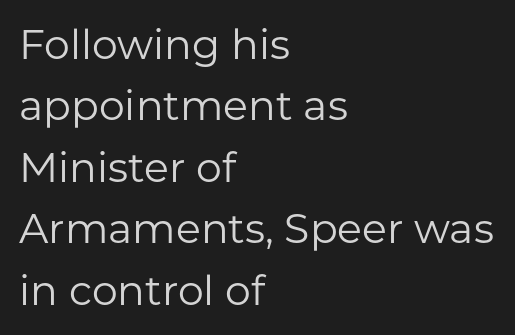
The image shows 41 px regular-weight sans-serif type, upright; set left-aligned, normal line spacing (1.5x), normal letter spacing, not underlined; low stroke contrast and a medium x-height.
